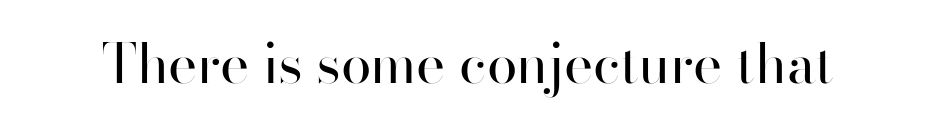
{"serif": "no", "italic": "no", "bold": "no", "weight": "regular", "width": "normal", "stroke_contrast": "high", "x_height": "small", "monospaced": "no", "underline": "no", "letter_spacing": "normal", "letter_spacing_em": 0.0, "glyph_px": 55}
